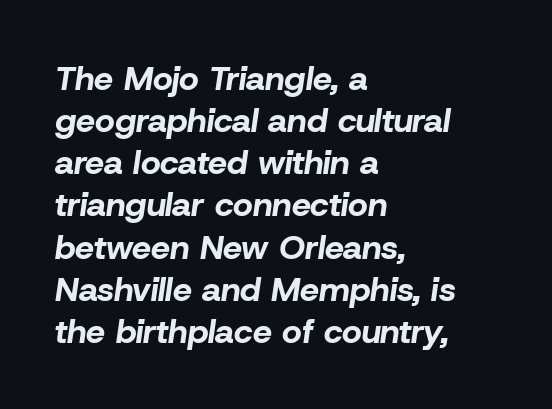
Strong, thick strokes mark this as bold type. The letters are slanted; this is an italic face. Varying glyph widths throughout — classic text-font behaviour. The rendering keeps characters at their native spacing. This rendering features lettering with no underline. If you drew a ruler down the left edge, every line would touch it.
